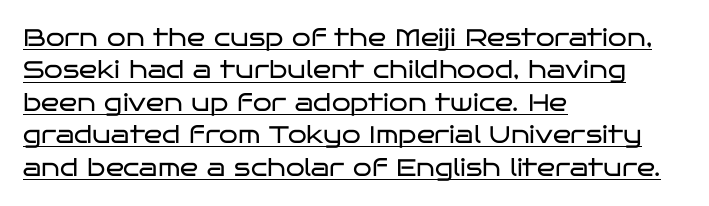
The lettering stays uniformly vertical, giving the passage a roman look. The vertical gap from one line to the next is medium. Line beginnings align vertically; line endings do not. Nobody touched the tracking dial on this one. Caption: face not bold, strokes unweighted. Honestly, the underline is the first thing you notice here.
